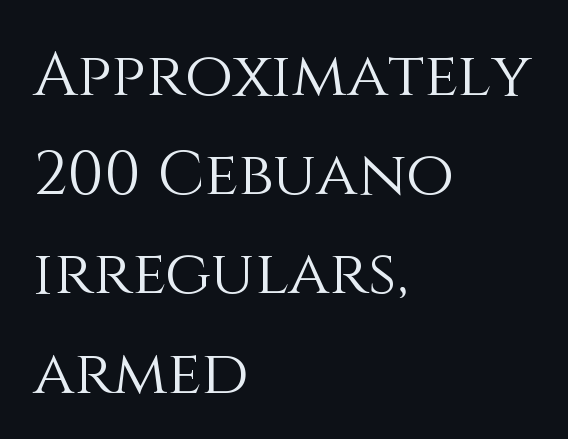
The typesetter chose a ragged-right arrangement here. Characters remain perfectly vertical along every line. Vertical stems look standard width or narrower in stroke. How would I describe the line gaps? Plain and ordinary.
